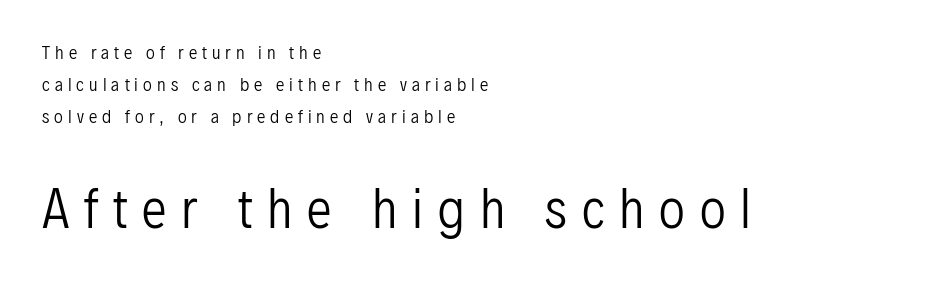
{"serif": "no", "italic": "no", "bold": "no", "weight": "regular", "width": "condensed", "stroke_contrast": "low", "x_height": "medium", "monospaced": "no", "underline": "no", "align": "left", "line_spacing_ratio": 1.88, "letter_spacing": "wide", "letter_spacing_em": 0.3, "larger_block": "second", "size_ratio": 2.94, "glyph_px": 50}
